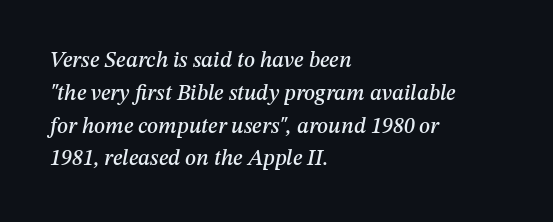
Q: Is the text italic (slanted)? A: Yes, it leans right by about 12 degrees.
Q: Is the text underlined? A: No.
Q: How is the paragraph aligned? A: Left-aligned.
Q: Is the spacing between letters normal or unusually wide? A: Normal.
Q: Is the spacing between lines tight, normal or loose? A: Normal.
